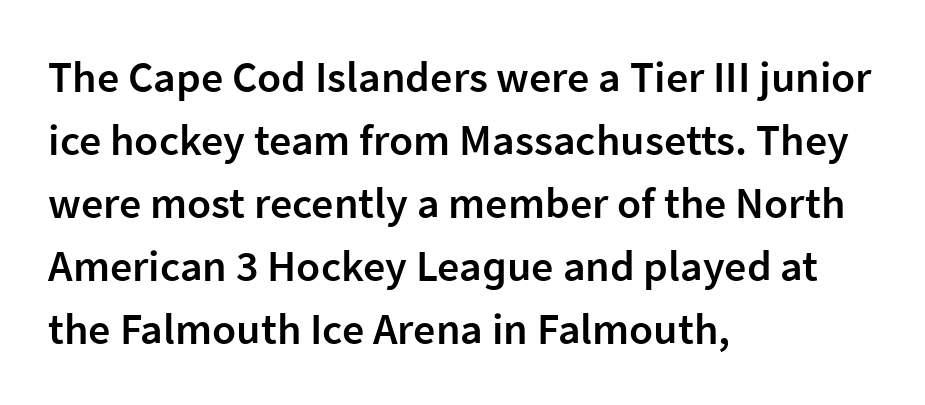
The image shows 44 px semibold sans-serif type, upright; set left-aligned, normal line spacing (1.43x), normal letter spacing, not underlined; low stroke contrast and a medium x-height.
